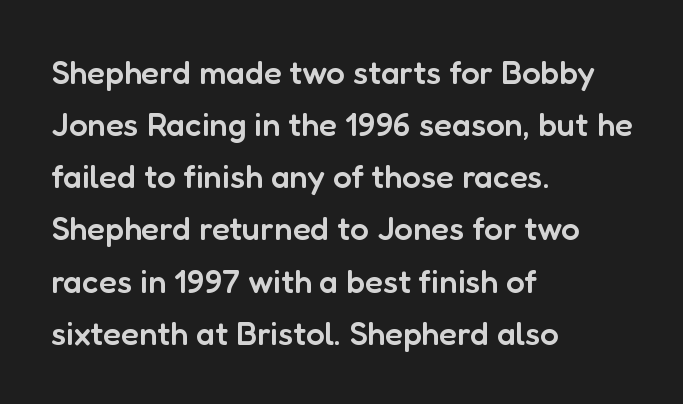
The image shows 33 px semibold sans-serif type, upright; set left-aligned, normal line spacing (1.58x), normal letter spacing, not underlined; low stroke contrast and a medium x-height.
